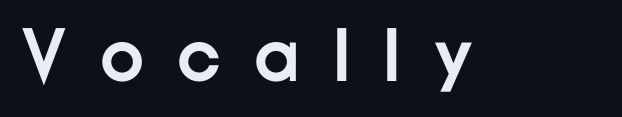
{"serif": "no", "italic": "no", "bold": "yes", "weight": "semibold", "width": "normal", "stroke_contrast": "low", "x_height": "medium", "monospaced": "no", "underline": "no", "letter_spacing": "wide", "letter_spacing_em": 0.44, "glyph_px": 75}
